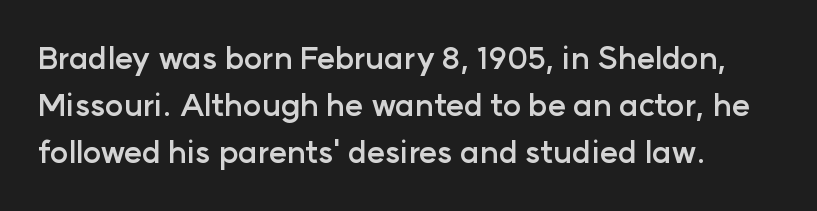
{"serif": "no", "italic": "no", "bold": "yes", "weight": "semibold", "width": "normal", "stroke_contrast": "low", "x_height": "medium", "monospaced": "no", "underline": "no", "line_spacing": "normal", "line_spacing_ratio": 1.52, "letter_spacing": "normal", "letter_spacing_em": 0.0, "glyph_px": 31}
